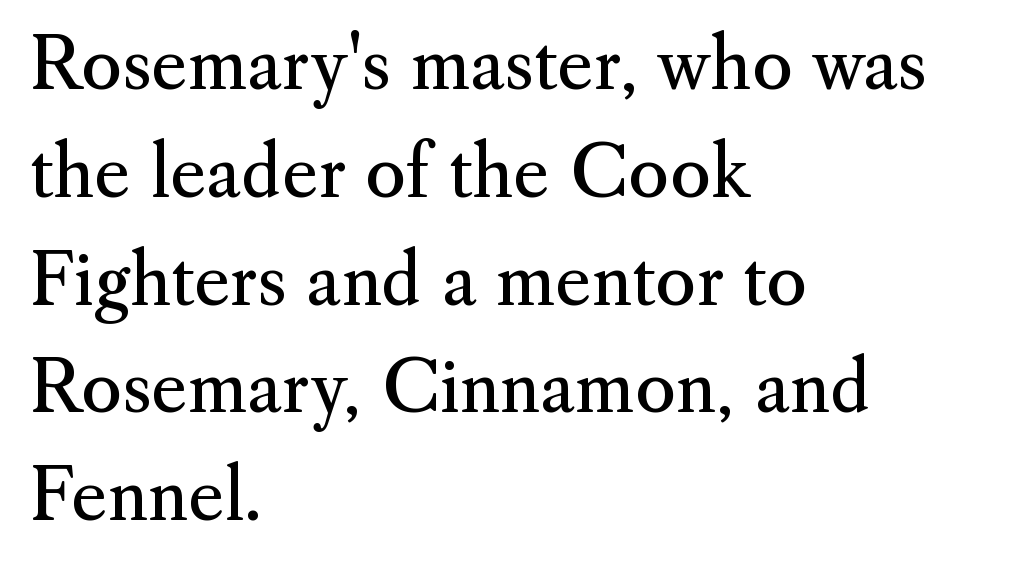
Q: Is the text bold? A: No.
Q: Is the text italic (slanted)? A: No, it is upright.
Q: Is the typeface a serif or a sans-serif typeface? A: Serif.
Q: Is the text underlined? A: No.
Q: How is the paragraph aligned? A: Left-aligned.
Q: Is the spacing between letters normal or unusually wide? A: Normal.
Q: Is the spacing between lines tight, normal or loose? A: Normal.
Q: Width (condensed, normal, or wide)? A: Normal.
Q: Stroke contrast? A: Medium.
Q: x-height? A: Small.
Q: Monospaced? A: No.
